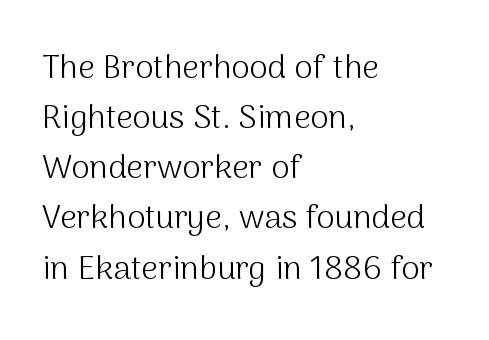
Visually the block forms a straight wall on the left and a jagged coastline on the right. Underline: absent. Does the leading feel generous? No, just average. Tracking here is standard; glyphs follow each other at the usual distance. Caption: face not bold, strokes unweighted.
